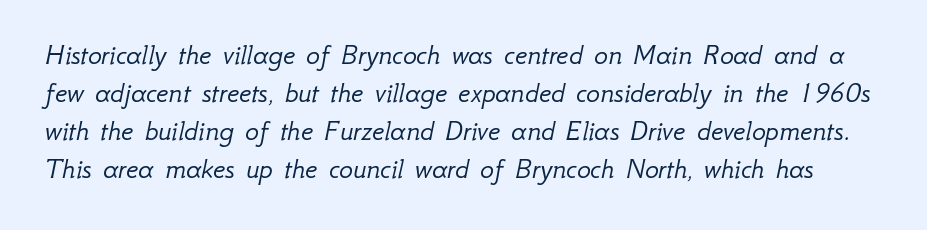
The rendering applies a slant to the glyphs. The font is comparable to plain body text, perhaps lighter. The face used here is proportionally spaced, like ordinary book or web type. Each row of text sits above clean, open space.
